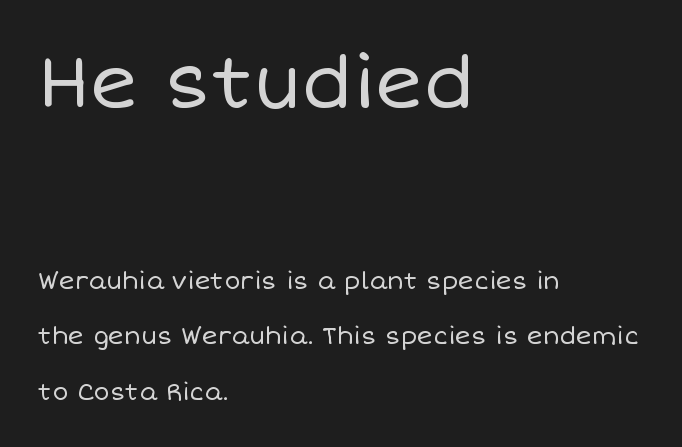
{"italic": "no", "bold": "no", "weight": "regular", "width": "normal", "stroke_contrast": "low", "x_height": "large", "monospaced": "no", "underline": "no", "align": "left", "line_spacing": "loose", "line_spacing_ratio": 2.32, "letter_spacing": "normal", "letter_spacing_em": 0.0, "larger_block": "first", "size_ratio": 3.04, "glyph_px": 73}
